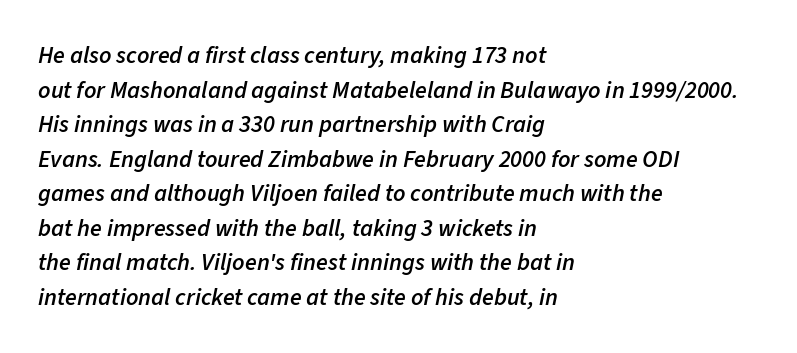
Q: Is the text bold? A: Semi-bold.
Q: Is the text italic (slanted)? A: Yes, it leans right by about 11 degrees.
Q: Is the text underlined? A: No.
Q: How is the paragraph aligned? A: Left-aligned.
Q: Is the spacing between letters normal or unusually wide? A: Normal.
Q: Is the spacing between lines tight, normal or loose? A: Normal.
